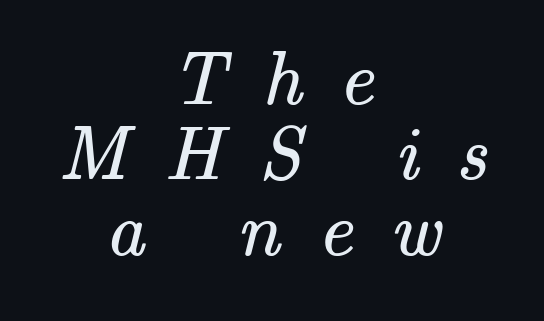
Characters follow at a spacing far wider than the type designer built in. Observe the serifs anchoring each vertical stroke in this sample. The face used here is proportionally spaced, like ordinary book or web type. Decoration check: the copy has no underline. This sample trades vertical openness for compactness between lines. This is not heavy type; no bold has been used.
